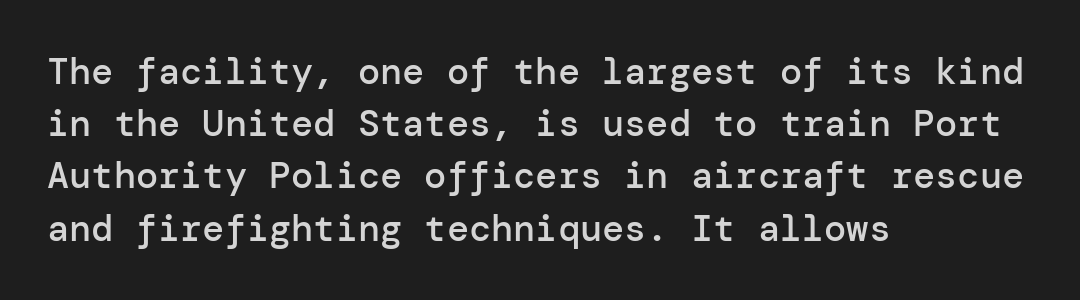
Q: Is the text bold? A: Semi-bold.
Q: Is the text italic (slanted)? A: No, it is upright.
Q: Is the typeface a serif or a sans-serif typeface? A: Sans-serif.
Q: Is the text underlined? A: No.
Q: How is the paragraph aligned? A: Left-aligned.
Q: Is the spacing between letters normal or unusually wide? A: Normal.
Q: Is the spacing between lines tight, normal or loose? A: Normal.
Q: Width (condensed, normal, or wide)? A: Normal.
Q: Stroke contrast? A: Low.
Q: x-height? A: Medium.
